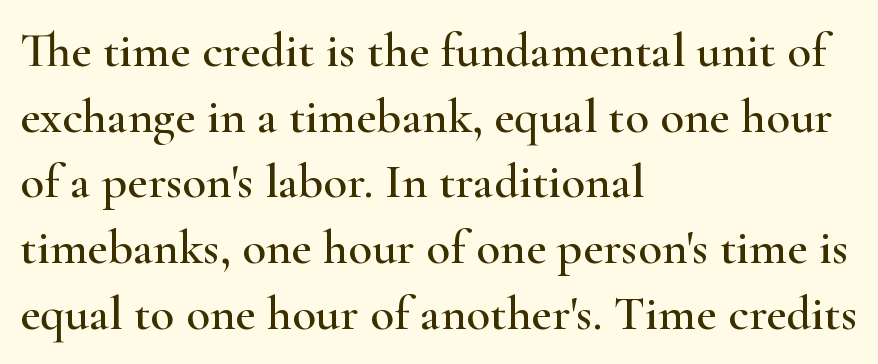
Layout note: lines flush left. The letters advance in unequal steps, a hallmark of proportional type. Posture: vertical. The tracking reads as untouched default to a designer's eye. The lines sit at an ordinary, default distance from one another. Each row of text sits above clean, open space.
